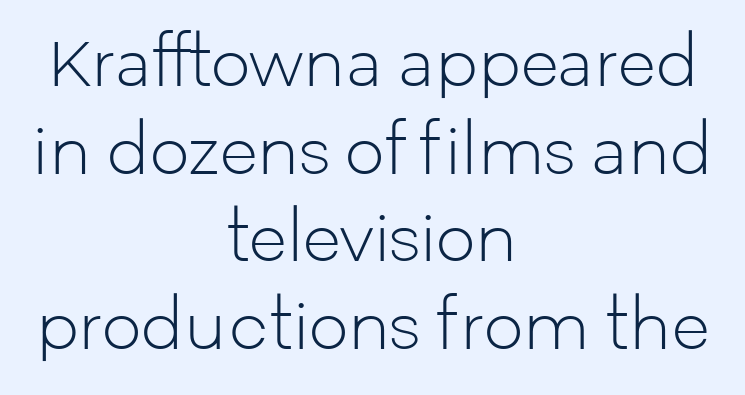
Q: Is the text bold? A: No.
Q: Is the text italic (slanted)? A: No, it is upright.
Q: Is the typeface a serif or a sans-serif typeface? A: Sans-serif.
Q: Is the text underlined? A: No.
Q: How is the paragraph aligned? A: Centered.
Q: Is the spacing between letters normal or unusually wide? A: Normal.
Q: Is the spacing between lines tight, normal or loose? A: Normal.
Q: Width (condensed, normal, or wide)? A: Normal.
Q: Stroke contrast? A: Low.
Q: x-height? A: Medium.
Q: Monospaced? A: No.
